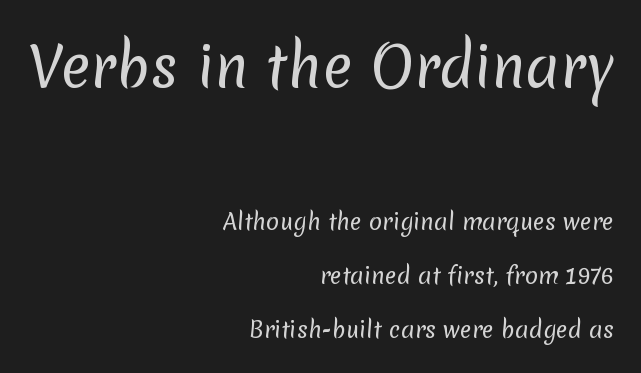
The image shows 55 px regular-weight sans-serif type; set right-aligned, loose line spacing (2.44x), normal letter spacing, not underlined; the first (top) block is 2.5x larger; low stroke contrast and a medium x-height.
